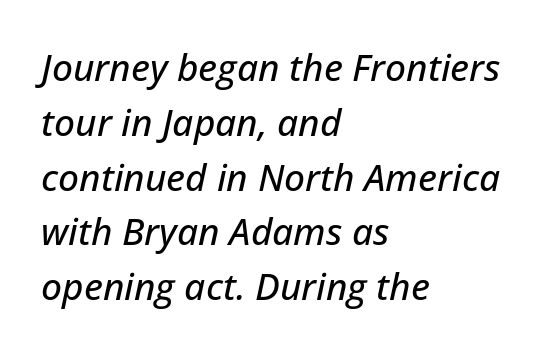
{"italic": "yes", "lean": "right", "slant_degrees": 12, "width": "normal", "stroke_contrast": "low", "x_height": "medium", "monospaced": "no", "underline": "no", "align": "left", "line_spacing": "normal", "line_spacing_ratio": 1.48, "letter_spacing": "normal", "letter_spacing_em": 0.0, "glyph_px": 37}
